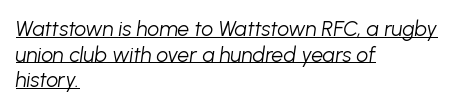
The image shows 21 px text type, italic (leaning right); set left-aligned, line spacing 1.22x, normal letter spacing, underlined.
